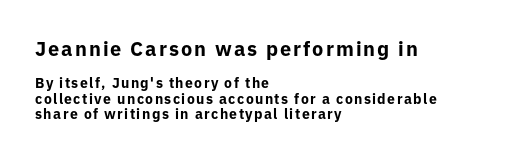
Each new line begins almost immediately beneath the previous one. One-word summary of the alignment: left. Notice how thick the strokes are: this is what a full bold looks like. Larger block? The one above; the one below is distinctly smaller.
